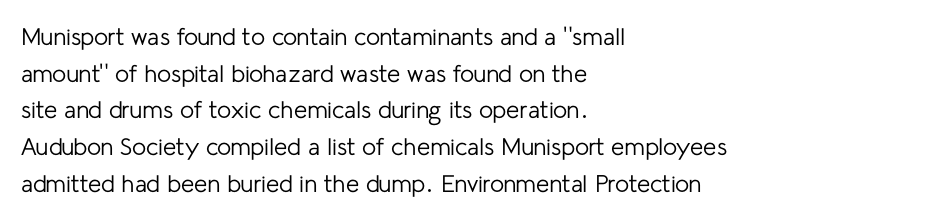
{"italic": "no", "bold": "no", "underline": "no", "align": "left", "line_spacing": "normal", "line_spacing_ratio": 1.53, "letter_spacing": "normal", "letter_spacing_em": 0.0, "glyph_px": 24}
